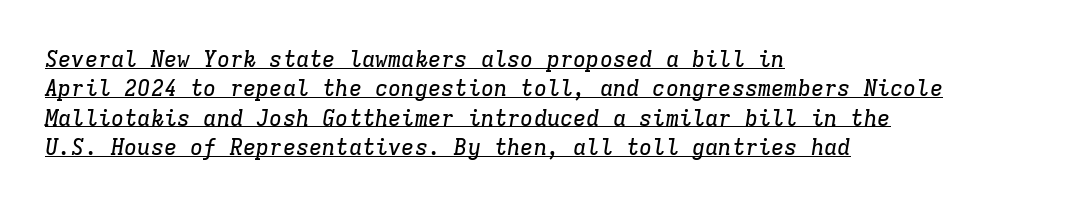
{"italic": "yes", "lean": "right", "slant_degrees": 9, "underline": "yes", "align": "left", "line_spacing": "normal", "line_spacing_ratio": 1.33, "letter_spacing": "normal", "letter_spacing_em": 0.0, "glyph_px": 22}
